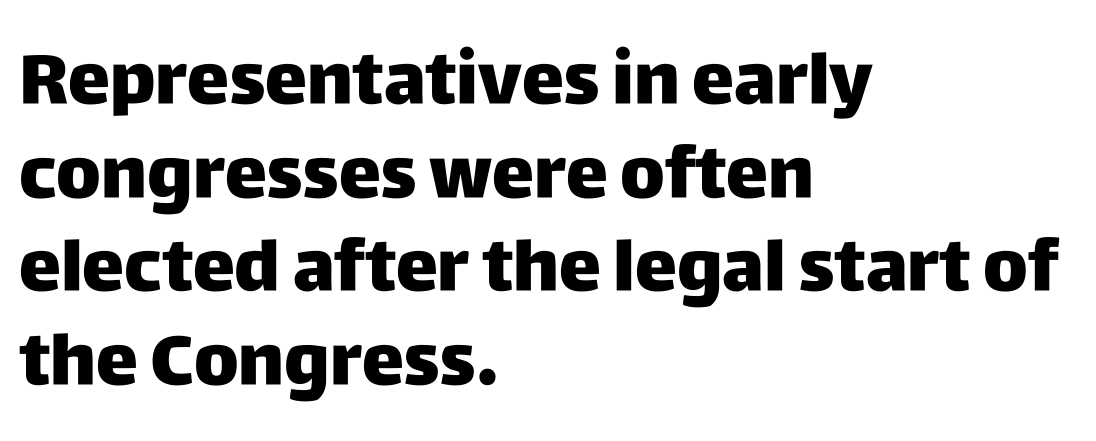
The image shows 71 px sans-serif type, upright; set left-aligned, normal line spacing (1.32x), normal letter spacing, not underlined; low stroke contrast and a large x-height.
